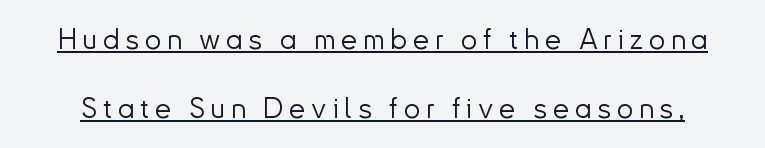
These lines have a slow, spaced-out rhythm from letter to letter. Examine the stroke ends and you'll find no serifs. The typeface has the unassuming heft of standard copy or less. Ascenders rise straight up at ninety degrees. The rendered words wear a rule along their underside.
